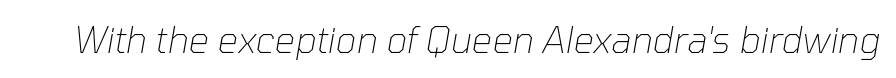
The image shows 36 px thin type, italic (leaning right); set normal letter spacing, not underlined; low stroke contrast and a medium x-height.
